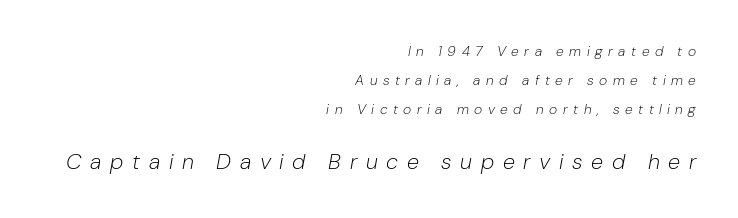
{"italic": "yes", "lean": "right", "slant_degrees": 10, "bold": "no", "underline": "no", "align": "right", "line_spacing": "loose", "line_spacing_ratio": 2.08, "letter_spacing": "wide", "letter_spacing_em": 0.39, "larger_block": "second", "size_ratio": 1.57, "glyph_px": 22}
